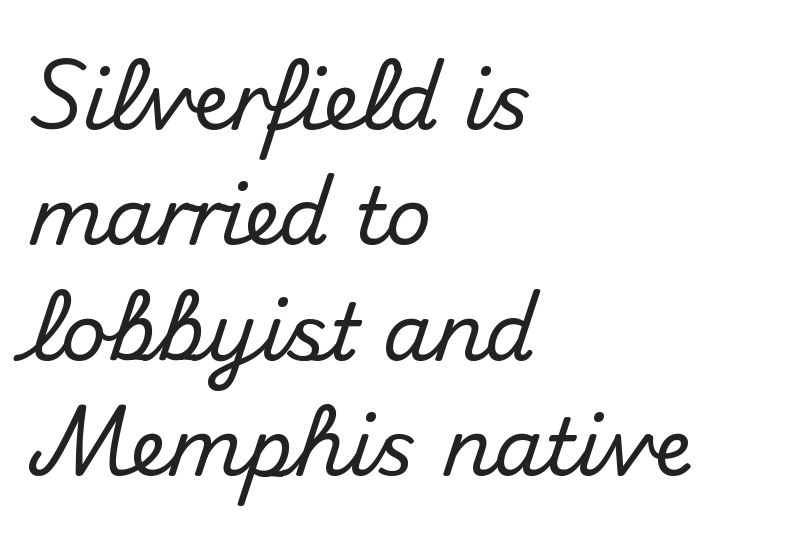
The passage shown is typed in a proportional face where columns would drift. Is the block centered? No — it sits flush against the left margin. Leading matches the norm, producing a regular column. The area under the type is left untouched.
